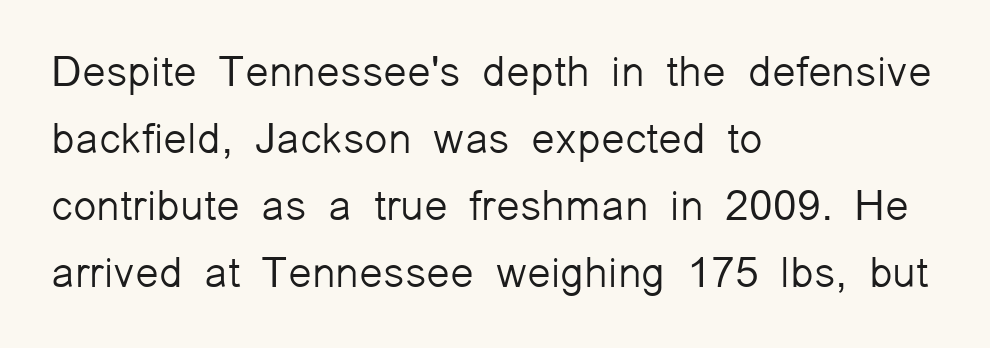
Quick note: not italic, upright. The passage shown is not underscored anywhere. The rag falls on the right side of this text block. Each letter keeps its own natural width here, so spacing adapts to shape. Tracking here is standard; glyphs follow each other at the usual distance.
